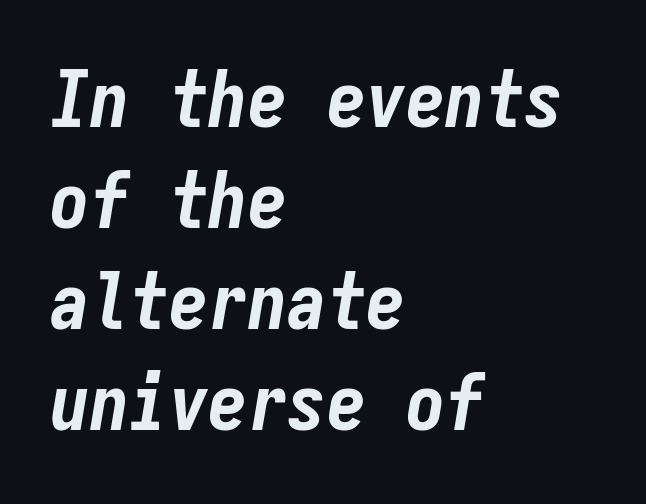
The image shows 79 px bold, condensed type, italic (leaning right), monospaced; set left-aligned, normal line spacing (1.28x), normal letter spacing, not underlined; low stroke contrast and a medium x-height.
